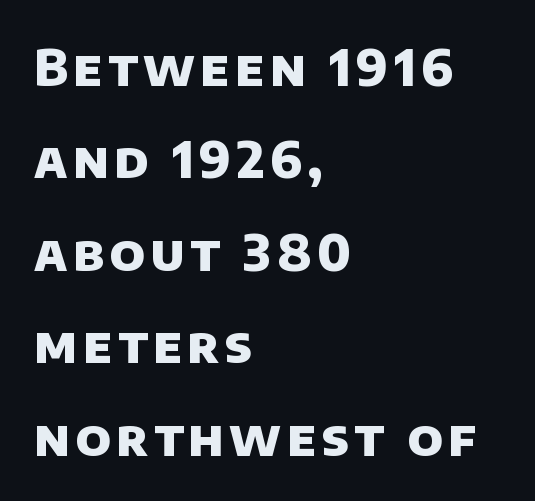
{"serif": "no", "bold": "yes", "weight": "heavy", "width": "normal", "stroke_contrast": "low", "x_height": "large", "monospaced": "no", "underline": "no", "align": "left", "line_spacing_ratio": 1.85, "glyph_px": 50}
